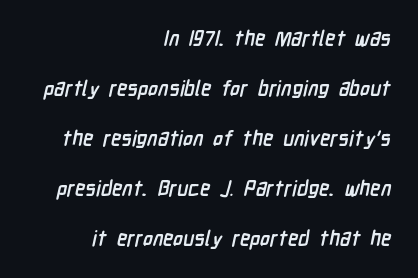
{"bold": "yes", "underline": "no", "align": "right", "line_spacing": "loose", "line_spacing_ratio": 2.38, "letter_spacing": "normal", "letter_spacing_em": 0.0, "glyph_px": 21}
